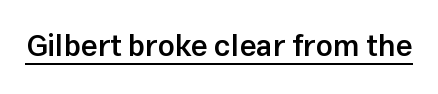
Serif or sans? Sans — the stroke terminals are bare. The passage shown is typed in a proportional face where columns would drift. How are the letters spaced? Ordinarily, with no added tracking. A somewhat darkened texture: the type is semibold rather than bold. The face used here appears with an underline applied. The type sits square on the baseline with zero lean.
